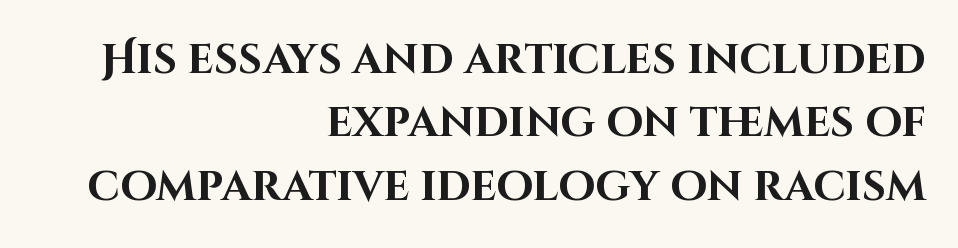
The image shows 42 px bold sans-serif type, upright; set right-aligned, normal line spacing (1.51x), normal letter spacing, not underlined; high stroke contrast and a large x-height.
